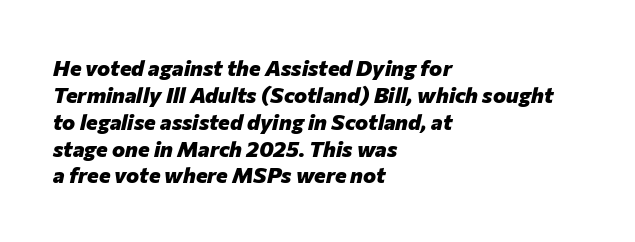
Q: Is the text bold? A: Yes.
Q: Is the text italic (slanted)? A: Yes, it leans right by about 12 degrees.
Q: Is the text underlined? A: No.
Q: How is the paragraph aligned? A: Left-aligned.
Q: Is the spacing between letters normal or unusually wide? A: Normal.
